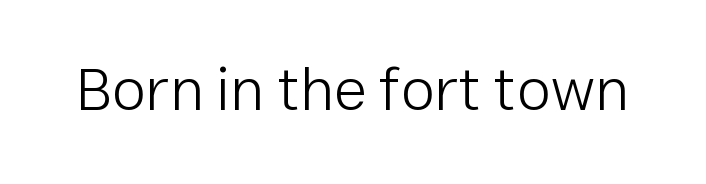
{"serif": "no", "italic": "no", "bold": "no", "weight": "light", "width": "normal", "stroke_contrast": "low", "x_height": "medium", "monospaced": "no", "underline": "no", "letter_spacing": "normal", "letter_spacing_em": 0.0, "glyph_px": 61}
